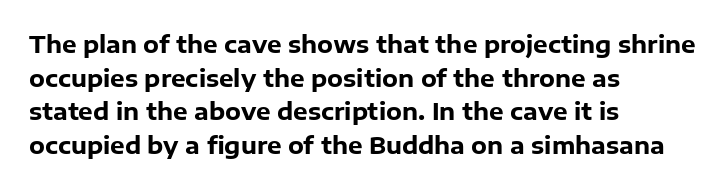
Q: Is the text bold? A: Yes.
Q: Is the text italic (slanted)? A: No, it is upright.
Q: Is the text underlined? A: No.
Q: How is the paragraph aligned? A: Left-aligned.
Q: Is the spacing between letters normal or unusually wide? A: Normal.
Q: Is the spacing between lines tight, normal or loose? A: Normal.
